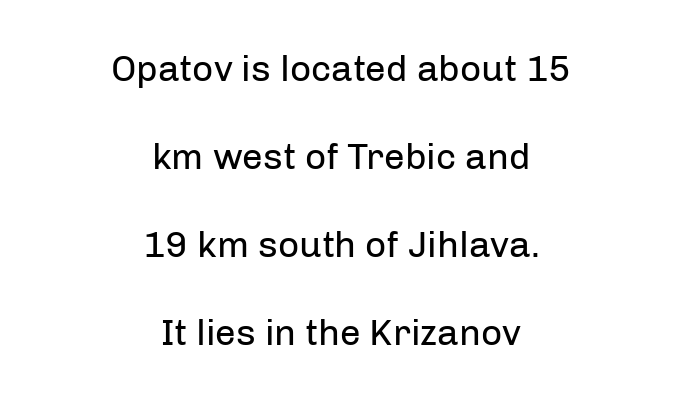
Reading down the block, each line starts at a different indent, mirrored at its end. This sample uses an upright cut, with every glyph sitting square on the baseline. Stroke thickness stays within the range of a standard reading face or lighter. This sample uses a sans-serif face. Each row of text sits above clean, open space.
